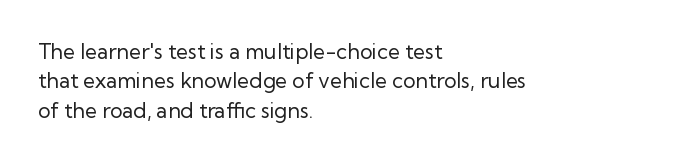
The image shows 21 px text type, upright; set left-aligned, normal line spacing (1.4x), normal letter spacing, not underlined.
